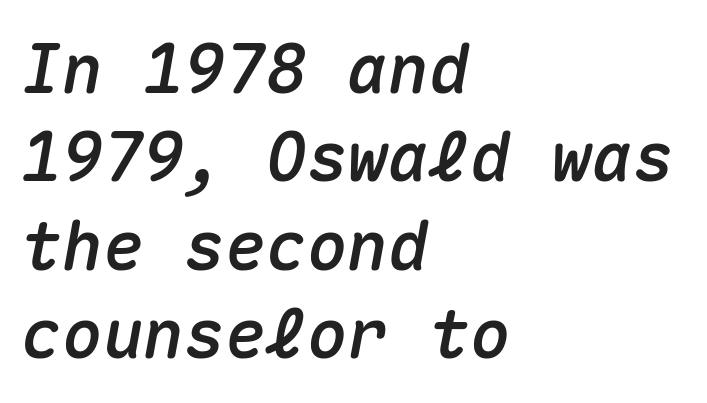
These lines were composed using italics. Plain, unruled lines of type. This sample uses plain, unmodified letter spacing. Teacher's note: observe the even left margin — that is flush-left alignment.
